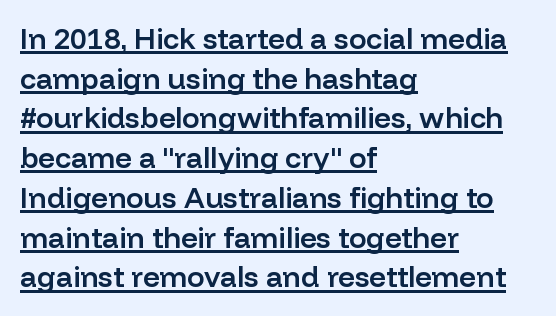
Q: Is the text bold? A: Semi-bold.
Q: Is the text italic (slanted)? A: No, it is upright.
Q: Is the typeface a serif or a sans-serif typeface? A: Sans-serif.
Q: Is the text underlined? A: Yes.
Q: How is the paragraph aligned? A: Left-aligned.
Q: Is the spacing between letters normal or unusually wide? A: Normal.
Q: Is the spacing between lines tight, normal or loose? A: Normal.
Q: Width (condensed, normal, or wide)? A: Normal.
Q: Stroke contrast? A: Low.
Q: x-height? A: Medium.
Q: Monospaced? A: No.
